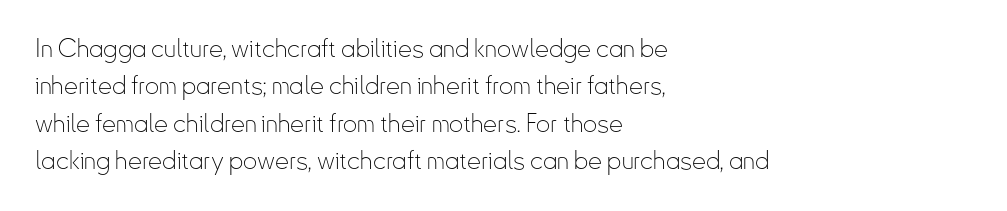
In CSS terms this would be text-align: left. Descenders are the only things crossing below the line. One glance says typical: line gaps are just what's usual. This is the regular roman posture of the typeface.
